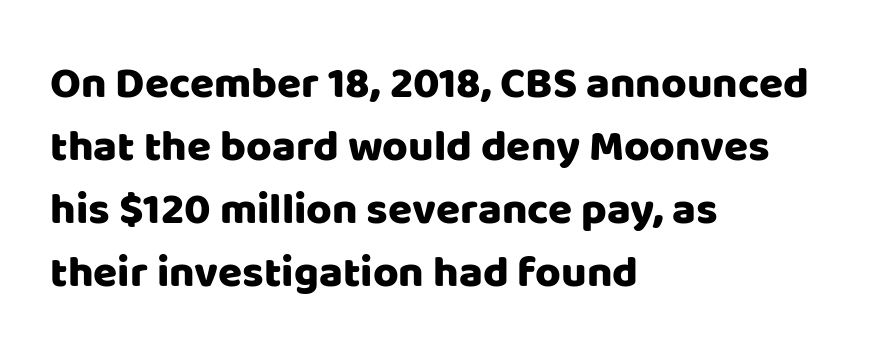
{"serif": "no", "italic": "no", "width": "normal", "stroke_contrast": "low", "x_height": "large", "monospaced": "no", "underline": "no", "align": "left", "line_spacing": "normal", "line_spacing_ratio": 1.43, "letter_spacing": "normal", "letter_spacing_em": 0.0, "glyph_px": 44}
